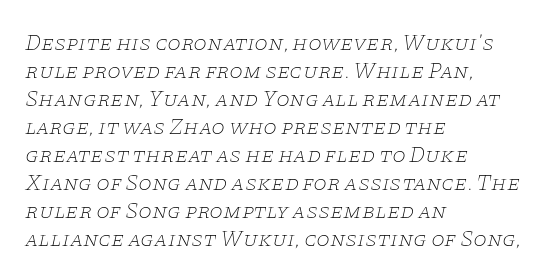
{"italic": "yes", "lean": "right", "slant_degrees": 11, "bold": "no", "underline": "no", "align": "left", "line_spacing": "normal", "line_spacing_ratio": 1.27, "letter_spacing": "normal", "letter_spacing_em": 0.0, "glyph_px": 22}
